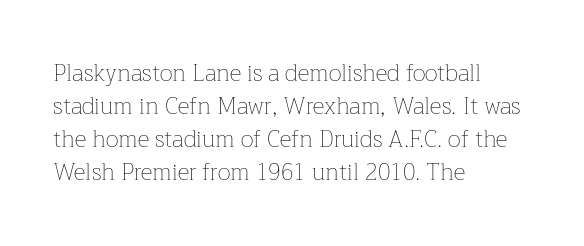
Honestly, the row spacing looks completely unremarkable. Caption: face not bold, strokes unweighted. Posture: vertical. This rendering features lettering with no underline. The setting favours the left margin, as ordinary paragraphs usually do.
